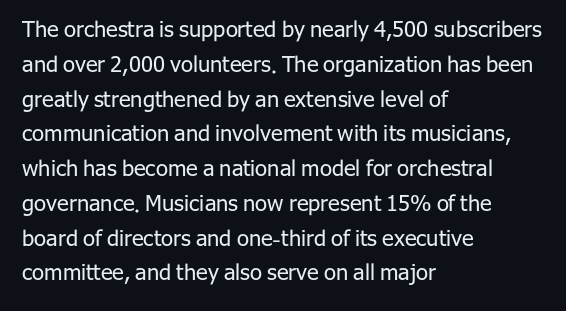
{"italic": "no", "bold": "no", "underline": "no", "align": "left", "line_spacing": "normal", "line_spacing_ratio": 1.58, "letter_spacing": "normal", "letter_spacing_em": 0.0, "glyph_px": 22}
